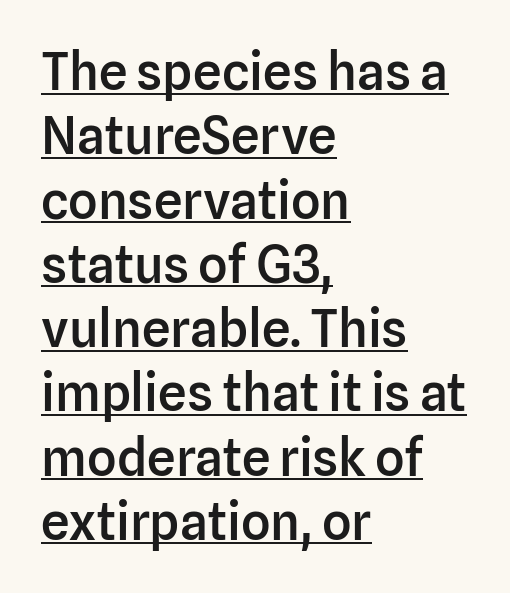
Q: Is the text bold? A: Semi-bold.
Q: Is the text italic (slanted)? A: No, it is upright.
Q: Is the typeface a serif or a sans-serif typeface? A: Sans-serif.
Q: Is the text underlined? A: Yes.
Q: How is the paragraph aligned? A: Left-aligned.
Q: Is the spacing between letters normal or unusually wide? A: Normal.
Q: Is the spacing between lines tight, normal or loose? A: Normal.
Q: Width (condensed, normal, or wide)? A: Normal.
Q: Stroke contrast? A: Low.
Q: x-height? A: Medium.
Q: Monospaced? A: No.
